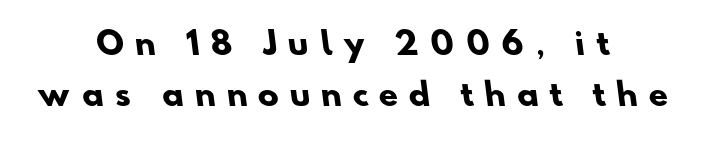
Q: Is the text bold? A: Yes.
Q: Is the typeface a serif or a sans-serif typeface? A: Sans-serif.
Q: Is the text underlined? A: No.
Q: How is the paragraph aligned? A: Centered.
Q: Is the spacing between letters normal or unusually wide? A: Unusually wide.
Q: Is the spacing between lines tight, normal or loose? A: Normal.
Q: Width (condensed, normal, or wide)? A: Normal.
Q: Stroke contrast? A: Low.
Q: x-height? A: Small.
Q: Monospaced? A: No.
